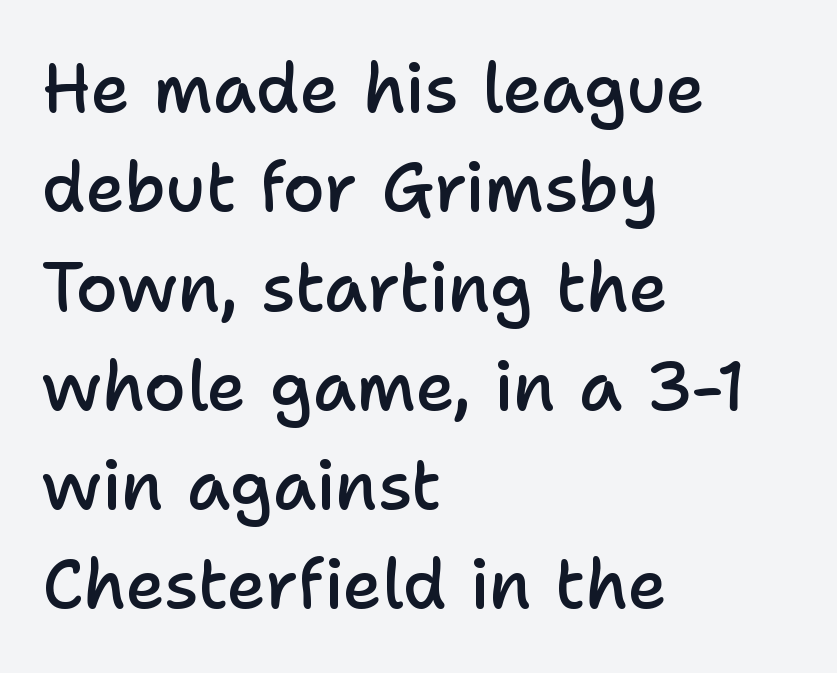
These lines are rendered in a variable-pitch font. Line starts are locked; line ends wander. The specimen omits any rule beneath the text block's lines. Does extra space separate the letters? No, they use regular spacing.
